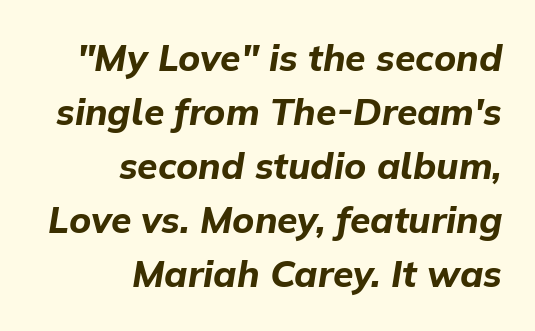
{"italic": "yes", "lean": "right", "slant_degrees": 9, "bold": "yes", "weight": "bold", "width": "normal", "stroke_contrast": "low", "x_height": "medium", "monospaced": "no", "underline": "no", "align": "right", "line_spacing": "normal", "line_spacing_ratio": 1.46, "letter_spacing": "normal", "letter_spacing_em": 0.0, "glyph_px": 37}
